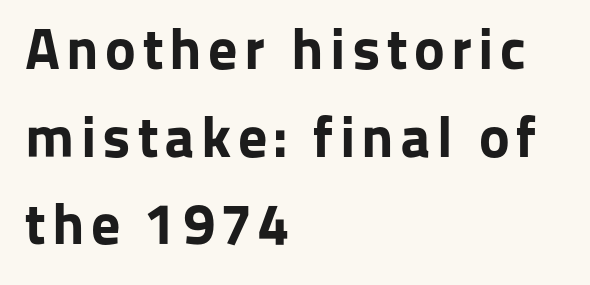
{"serif": "no", "italic": "no", "bold": "yes", "weight": "bold", "width": "normal", "stroke_contrast": "low", "x_height": "medium", "monospaced": "no", "underline": "no", "align": "left", "line_spacing": "normal", "line_spacing_ratio": 1.51, "glyph_px": 58}
